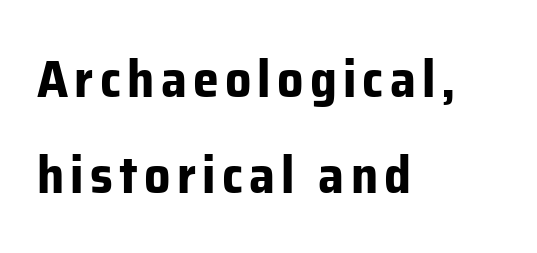
{"serif": "no", "italic": "no", "bold": "yes", "weight": "bold", "width": "normal", "stroke_contrast": "low", "x_height": "medium", "monospaced": "no", "underline": "no", "align": "left", "line_spacing_ratio": 1.84, "glyph_px": 52}
